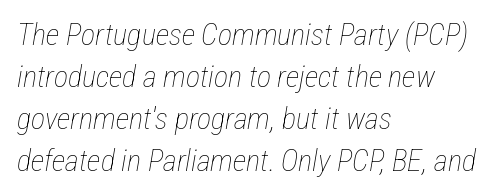
Q: Is the text bold? A: No.
Q: Is the text italic (slanted)? A: Yes, it leans right by about 12 degrees.
Q: Is the text underlined? A: No.
Q: How is the paragraph aligned? A: Left-aligned.
Q: Is the spacing between letters normal or unusually wide? A: Normal.
Q: Is the spacing between lines tight, normal or loose? A: Normal.
Q: Width (condensed, normal, or wide)? A: Condensed.
Q: Stroke contrast? A: Low.
Q: x-height? A: Medium.
Q: Monospaced? A: No.
